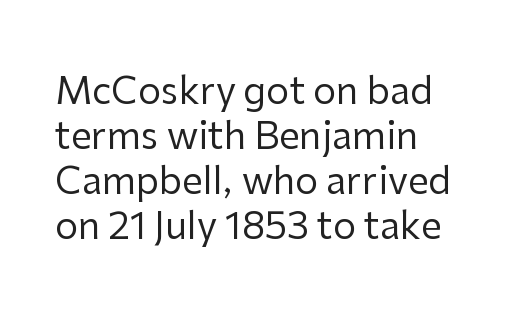
{"serif": "no", "italic": "no", "bold": "no", "weight": "regular", "width": "normal", "stroke_contrast": "low", "x_height": "medium", "monospaced": "no", "underline": "no", "align": "left", "line_spacing_ratio": 1.22, "letter_spacing": "normal", "letter_spacing_em": 0.0, "glyph_px": 37}
